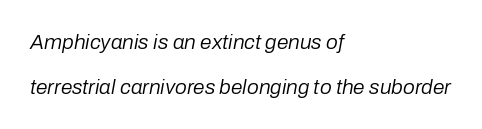
{"italic": "yes", "lean": "right", "slant_degrees": 10, "bold": "no", "underline": "no", "align": "left", "line_spacing": "loose", "line_spacing_ratio": 2.13, "letter_spacing": "normal", "letter_spacing_em": 0.0, "glyph_px": 21}
